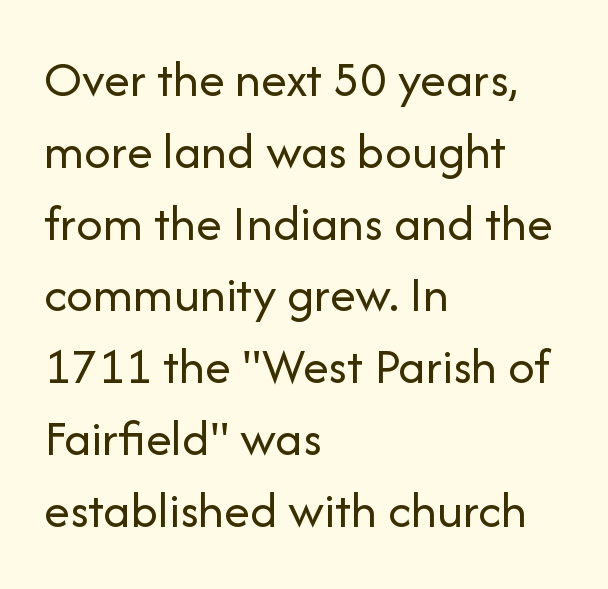
The compositor pushed each line to the left boundary. You can tell it's not italic because the verticals are truly vertical. This rendering features lettering with no underline. One glance says typical: line gaps are just what's usual.
